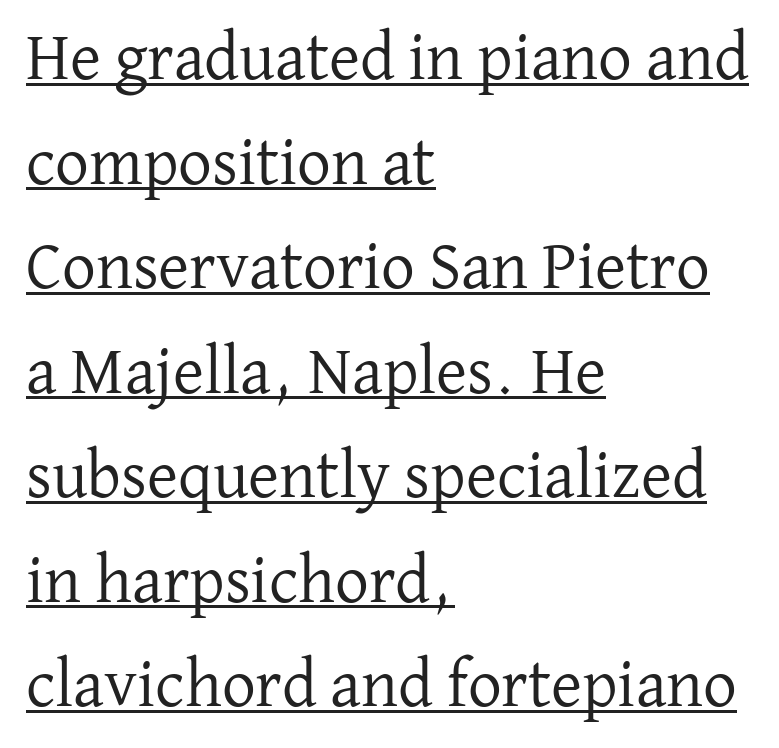
The image shows 67 px regular-weight serif type, upright; set left-aligned, normal line spacing (1.56x), normal letter spacing, underlined; low stroke contrast and a medium x-height.
